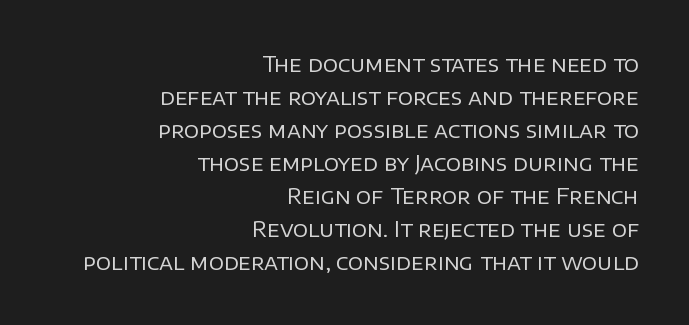
{"italic": "no", "bold": "no", "underline": "no", "align": "right", "line_spacing": "normal", "line_spacing_ratio": 1.57, "letter_spacing": "normal", "letter_spacing_em": 0.0, "glyph_px": 21}
